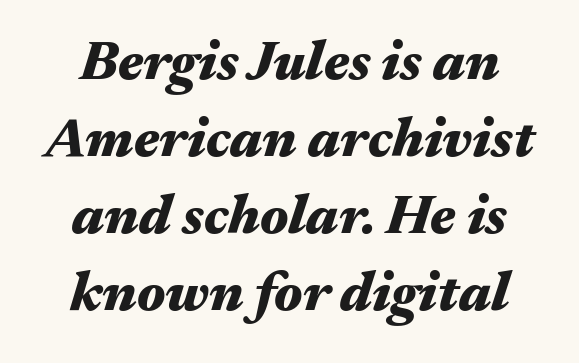
{"italic": "yes", "lean": "right", "slant_degrees": 17, "bold": "yes", "weight": "heavy", "width": "wide", "stroke_contrast": "medium", "x_height": "medium", "monospaced": "no", "underline": "no", "line_spacing": "normal", "line_spacing_ratio": 1.4, "letter_spacing": "normal", "letter_spacing_em": 0.0, "glyph_px": 55}
